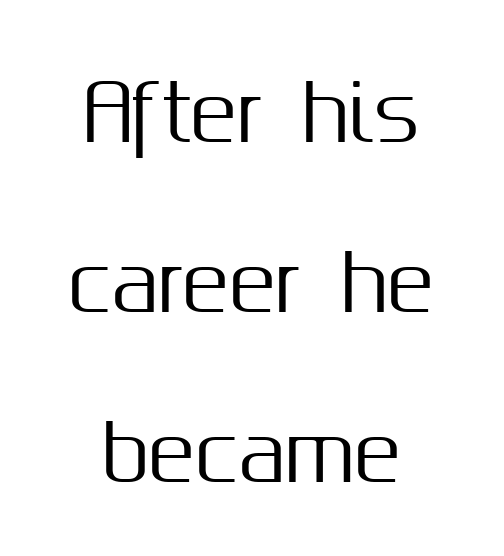
The image shows 77 px sans-serif type, upright; set centered, loose line spacing (2.21x), normal letter spacing, not underlined; medium stroke contrast and a medium x-height.
